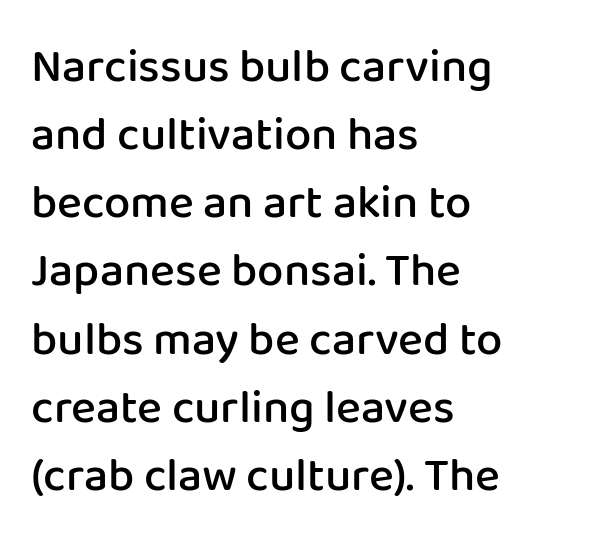
{"serif": "no", "italic": "no", "bold": "semi", "weight": "semibold", "width": "normal", "stroke_contrast": "low", "x_height": "medium", "monospaced": "no", "underline": "no", "align": "left", "line_spacing": "normal", "line_spacing_ratio": 1.45, "letter_spacing": "normal", "letter_spacing_em": 0.0, "glyph_px": 47}
